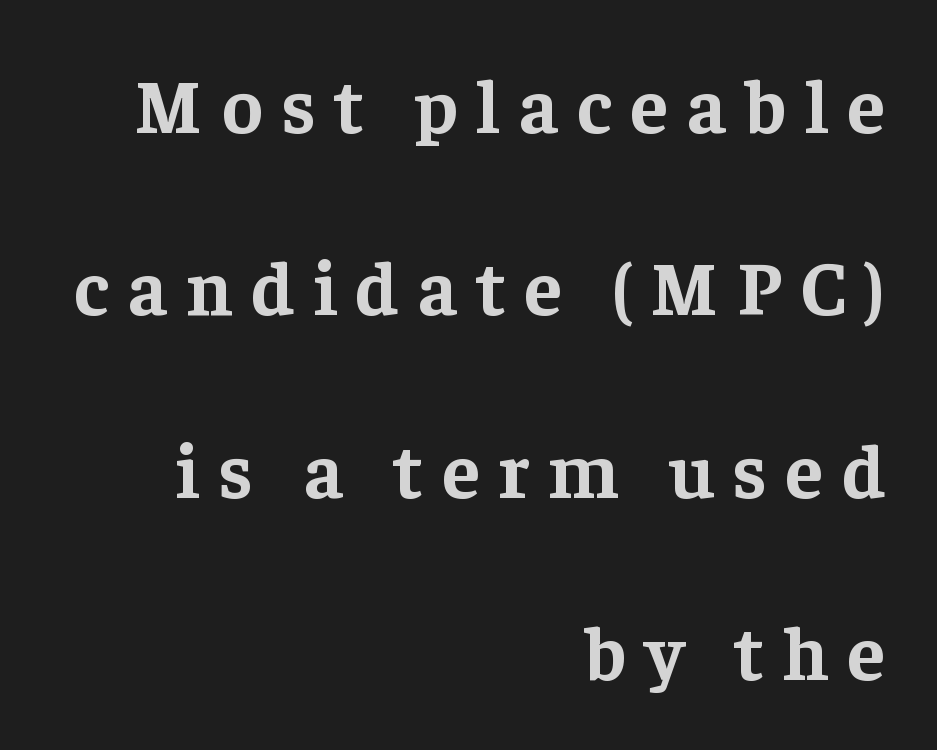
Leftover space on each line is placed entirely before the opening word. This rendering widens character spacing well past its baseline value. These lines are rendered in a variable-pitch font. Type without underlining. In terms of leading, this rendering errs on the spacious side. The rendering shows small feet on the letterforms — a serif design.
